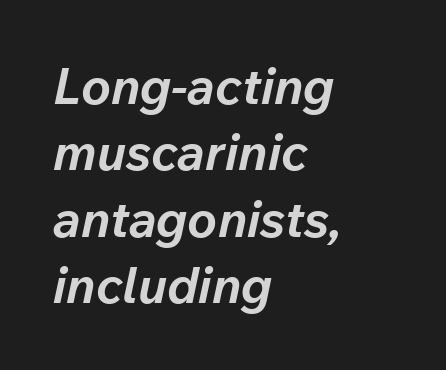
{"italic": "yes", "lean": "right", "slant_degrees": 12, "bold": "yes", "weight": "bold", "width": "normal", "stroke_contrast": "low", "x_height": "medium", "monospaced": "no", "underline": "no", "align": "left", "line_spacing": "normal", "line_spacing_ratio": 1.33, "letter_spacing": "normal", "letter_spacing_em": 0.0, "glyph_px": 50}
